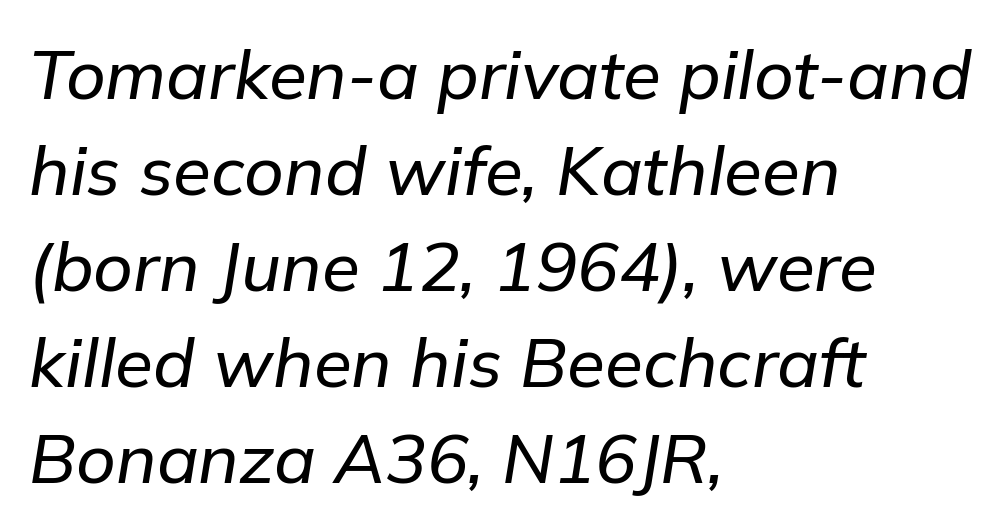
{"italic": "yes", "lean": "right", "slant_degrees": 9, "width": "normal", "stroke_contrast": "low", "x_height": "medium", "monospaced": "no", "underline": "no", "align": "left", "line_spacing": "normal", "line_spacing_ratio": 1.39, "letter_spacing": "normal", "letter_spacing_em": 0.0, "glyph_px": 69}
